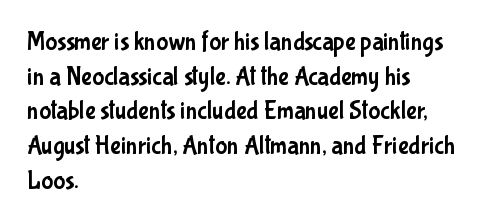
The image shows 25 px text type, upright; set left-aligned, normal line spacing (1.39x), normal letter spacing, not underlined.
